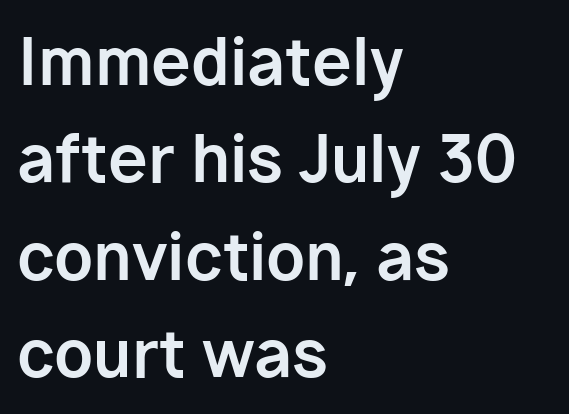
The image shows 64 px bold sans-serif type, upright; set left-aligned, normal line spacing (1.52x), normal letter spacing, not underlined; low stroke contrast and a medium x-height.
